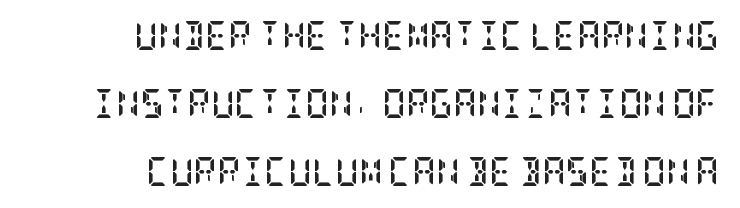
{"serif": "yes", "italic": "no", "bold": "yes", "weight": "semibold", "width": "condensed", "stroke_contrast": "low", "x_height": "large", "underline": "no", "align": "right", "line_spacing": "loose", "line_spacing_ratio": 2.35, "letter_spacing": "normal", "letter_spacing_em": 0.0, "glyph_px": 29}
